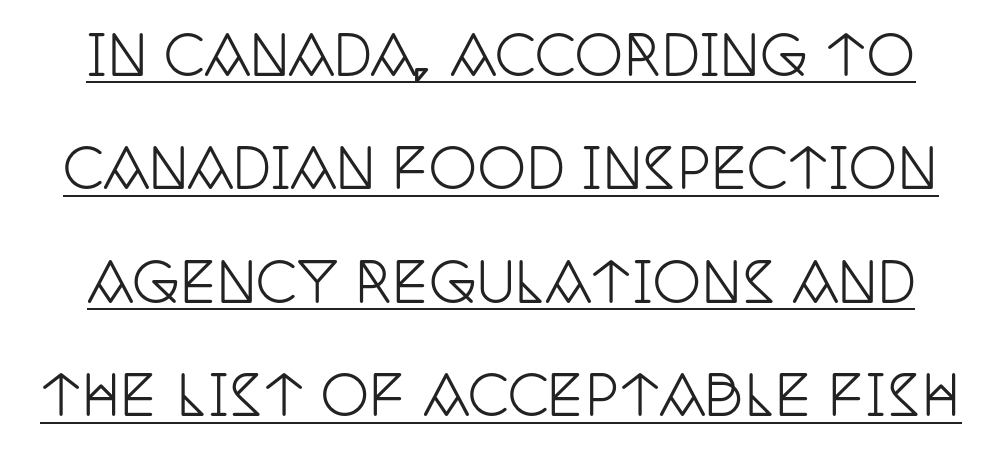
{"serif": "yes", "italic": "no", "width": "condensed", "stroke_contrast": "low", "x_height": "large", "monospaced": "no", "underline": "yes", "line_spacing": "loose", "line_spacing_ratio": 2.1, "letter_spacing": "normal", "letter_spacing_em": 0.0, "glyph_px": 54}
